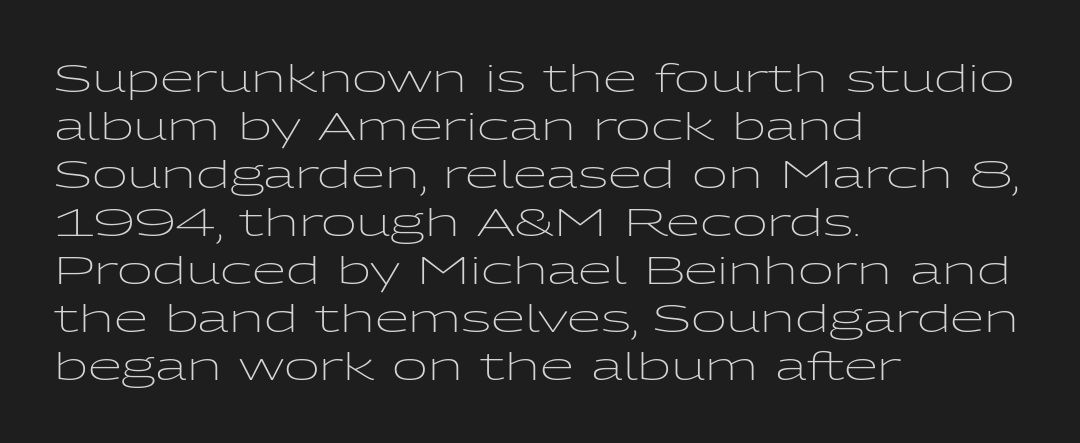
{"serif": "no", "italic": "no", "bold": "no", "weight": "light", "width": "wide", "stroke_contrast": "low", "x_height": "medium", "monospaced": "no", "underline": "no", "align": "left", "line_spacing_ratio": 1.23, "letter_spacing": "normal", "letter_spacing_em": 0.0, "glyph_px": 39}
